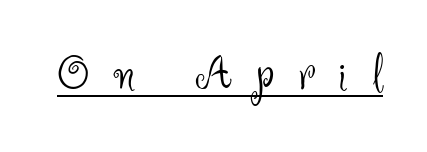
{"serif": "no", "italic": "no", "bold": "no", "weight": "light", "width": "normal", "stroke_contrast": "medium", "x_height": "small", "monospaced": "no", "underline": "yes", "letter_spacing": "wide", "letter_spacing_em": 0.5, "glyph_px": 49}
